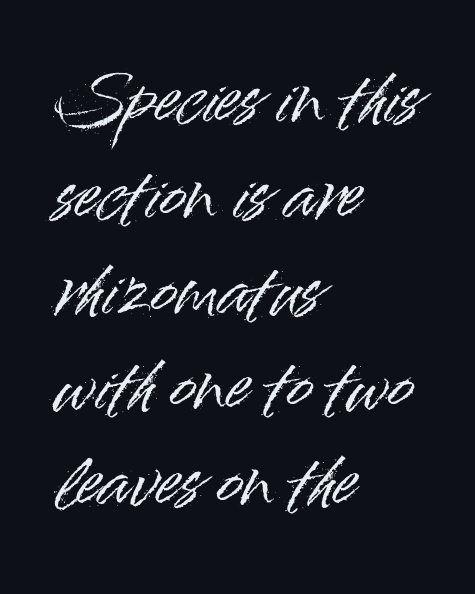
The image shows 63 px sans-serif type; set left-aligned, normal line spacing (1.52x), normal letter spacing, not underlined; high stroke contrast and a small x-height.
